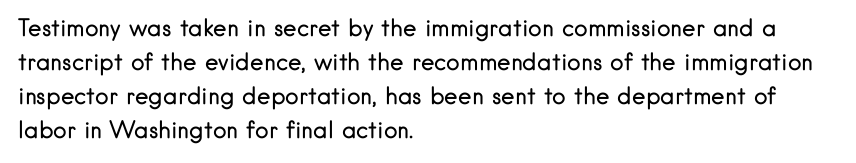
Q: Is the text bold? A: No.
Q: Is the text italic (slanted)? A: No, it is upright.
Q: Is the text underlined? A: No.
Q: How is the paragraph aligned? A: Left-aligned.
Q: Is the spacing between letters normal or unusually wide? A: Normal.
Q: Is the spacing between lines tight, normal or loose? A: Normal.
